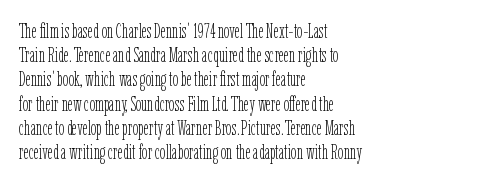
{"italic": "no", "bold": "no", "underline": "no", "align": "left", "line_spacing_ratio": 1.21, "letter_spacing": "normal", "letter_spacing_em": 0.0, "glyph_px": 20}
